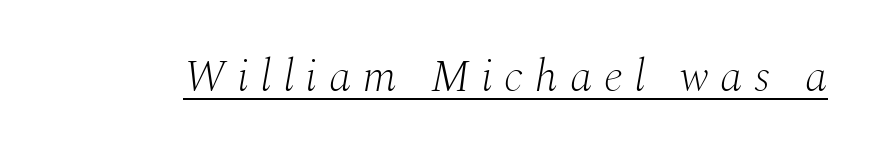
Honestly, the underline is the first thing you notice here. The passage shown is typeset with a serif family. The whole block is typeset with a tilt. Letters have the restrained weight of plain body copy at most. Words appear elongated and porous because spacing is wide.
